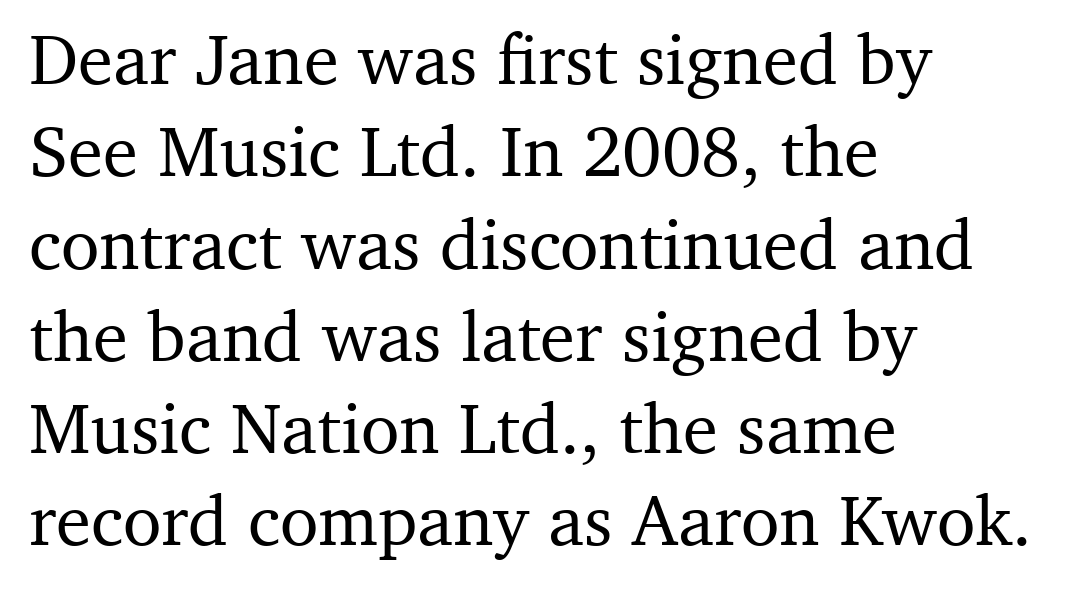
Q: Is the text italic (slanted)? A: No, it is upright.
Q: Is the typeface a serif or a sans-serif typeface? A: Serif.
Q: Is the text underlined? A: No.
Q: How is the paragraph aligned? A: Left-aligned.
Q: Is the spacing between letters normal or unusually wide? A: Normal.
Q: Is the spacing between lines tight, normal or loose? A: Normal.
Q: Width (condensed, normal, or wide)? A: Normal.
Q: Stroke contrast? A: Medium.
Q: x-height? A: Medium.
Q: Monospaced? A: No.
